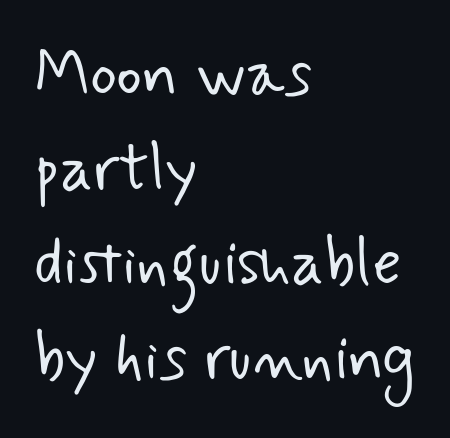
Q: Is the text bold? A: No.
Q: Is the typeface a serif or a sans-serif typeface? A: Sans-serif.
Q: Is the text underlined? A: No.
Q: How is the paragraph aligned? A: Left-aligned.
Q: Is the spacing between letters normal or unusually wide? A: Normal.
Q: Is the spacing between lines tight, normal or loose? A: Normal.
Q: Width (condensed, normal, or wide)? A: Normal.
Q: Stroke contrast? A: Low.
Q: x-height? A: Small.
Q: Monospaced? A: No.
